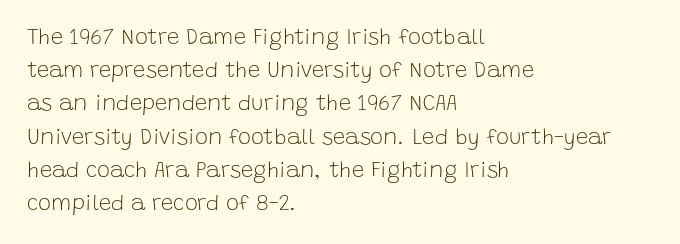
{"italic": "no", "bold": "no", "underline": "no", "align": "left", "line_spacing": "normal", "line_spacing_ratio": 1.51, "letter_spacing": "normal", "letter_spacing_em": 0.0, "glyph_px": 22}
